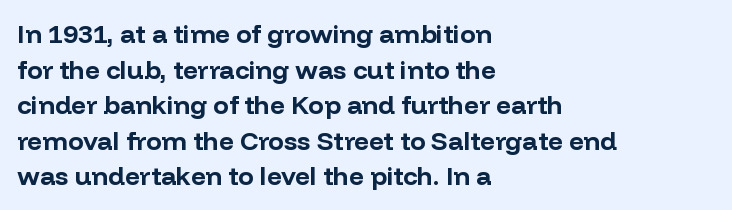
{"italic": "no", "bold": "yes", "underline": "no", "align": "left", "line_spacing": "normal", "line_spacing_ratio": 1.37, "letter_spacing": "normal", "letter_spacing_em": 0.0, "glyph_px": 26}
